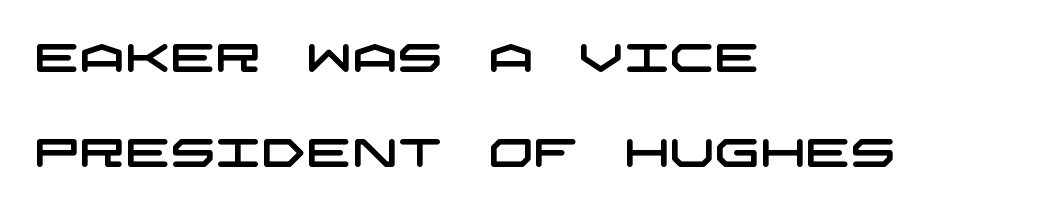
The image shows 40 px wide sans-serif type; set left-aligned, loose line spacing (2.37x), normal letter spacing, not underlined; low stroke contrast and a large x-height.
